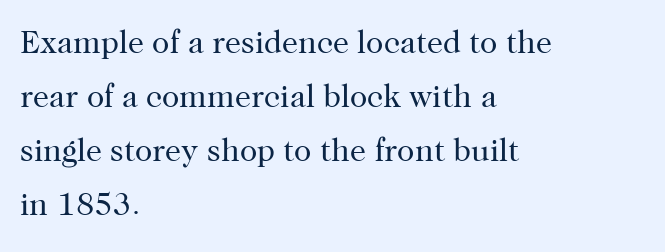
Q: Is the text bold? A: No.
Q: Is the text italic (slanted)? A: No, it is upright.
Q: Is the typeface a serif or a sans-serif typeface? A: Serif.
Q: Is the text underlined? A: No.
Q: How is the paragraph aligned? A: Left-aligned.
Q: Is the spacing between letters normal or unusually wide? A: Normal.
Q: Is the spacing between lines tight, normal or loose? A: Normal.
Q: Width (condensed, normal, or wide)? A: Normal.
Q: Stroke contrast? A: High.
Q: x-height? A: Medium.
Q: Monospaced? A: No.
